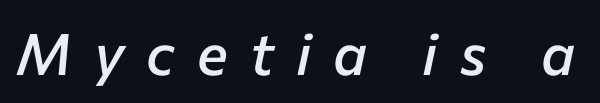
{"italic": "yes", "lean": "right", "slant_degrees": 12, "bold": "semi", "weight": "semibold", "width": "normal", "stroke_contrast": "low", "x_height": "medium", "monospaced": "no", "underline": "no", "letter_spacing": "wide", "letter_spacing_em": 0.38, "glyph_px": 58}
